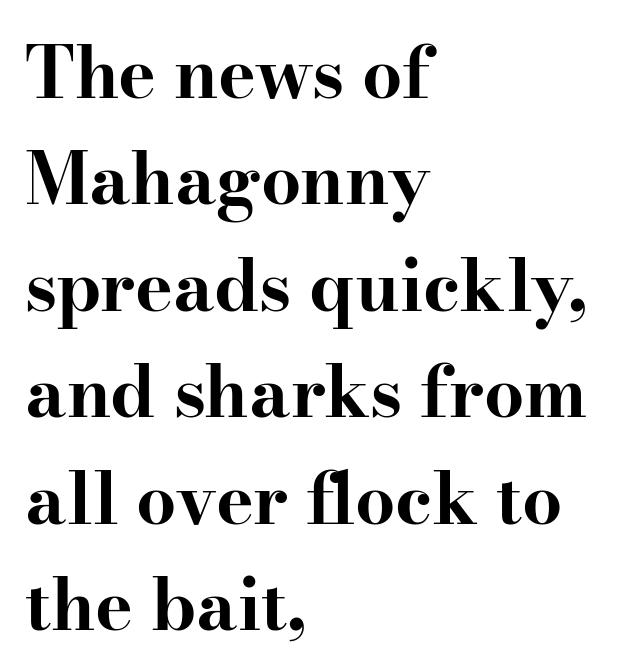
{"serif": "yes", "italic": "no", "bold": "yes", "weight": "bold", "width": "wide", "stroke_contrast": "high", "x_height": "small", "monospaced": "no", "underline": "no", "align": "left", "line_spacing": "normal", "line_spacing_ratio": 1.5, "letter_spacing": "normal", "letter_spacing_em": 0.0, "glyph_px": 71}
